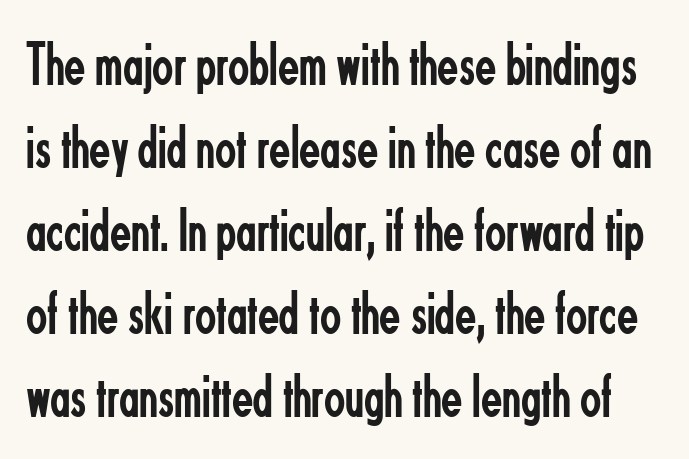
{"serif": "no", "italic": "no", "bold": "no", "weight": "regular", "width": "condensed", "stroke_contrast": "low", "x_height": "small", "monospaced": "no", "underline": "no", "line_spacing": "normal", "line_spacing_ratio": 1.34, "letter_spacing": "normal", "letter_spacing_em": 0.0, "glyph_px": 62}
